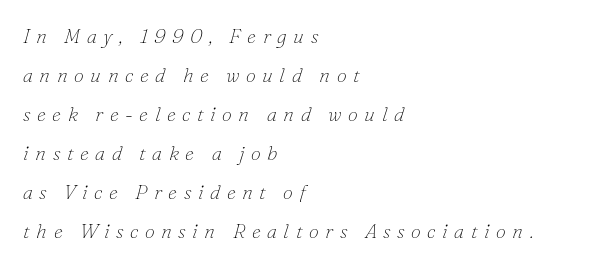
The passage shown is not bold in any degree. Is the type slanted? Yes — the strokes lean at a clear angle. Leading is clearly above the norm, producing a sparse column. Line starts are locked; line ends wander. Honestly, there is no underline to notice here at all.
